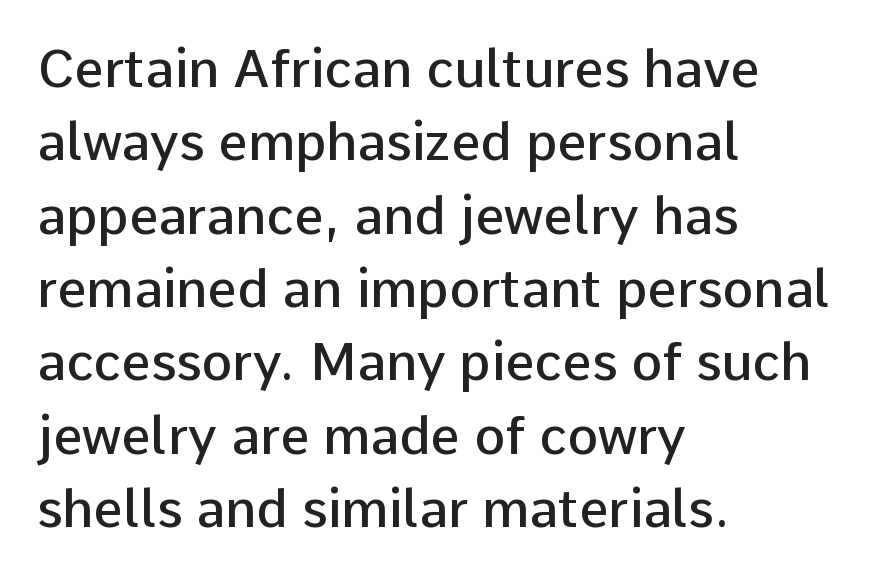
Q: Is the text bold? A: Semi-bold.
Q: Is the text italic (slanted)? A: No, it is upright.
Q: Is the typeface a serif or a sans-serif typeface? A: Sans-serif.
Q: Is the text underlined? A: No.
Q: How is the paragraph aligned? A: Left-aligned.
Q: Is the spacing between letters normal or unusually wide? A: Normal.
Q: Is the spacing between lines tight, normal or loose? A: Normal.
Q: Width (condensed, normal, or wide)? A: Normal.
Q: Stroke contrast? A: Low.
Q: x-height? A: Medium.
Q: Monospaced? A: No.
